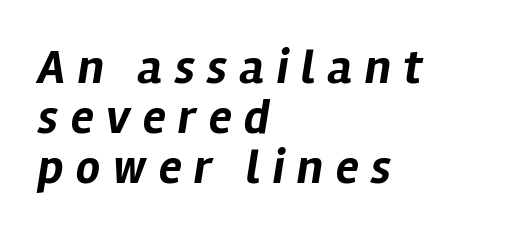
Q: Is the text bold? A: Yes.
Q: Is the text italic (slanted)? A: Yes, it leans right by about 12 degrees.
Q: Is the text underlined? A: No.
Q: How is the paragraph aligned? A: Left-aligned.
Q: Is the spacing between letters normal or unusually wide? A: Unusually wide.
Q: Is the spacing between lines tight, normal or loose? A: Tight.
Q: Width (condensed, normal, or wide)? A: Normal.
Q: Stroke contrast? A: Low.
Q: x-height? A: Medium.
Q: Monospaced? A: No.
